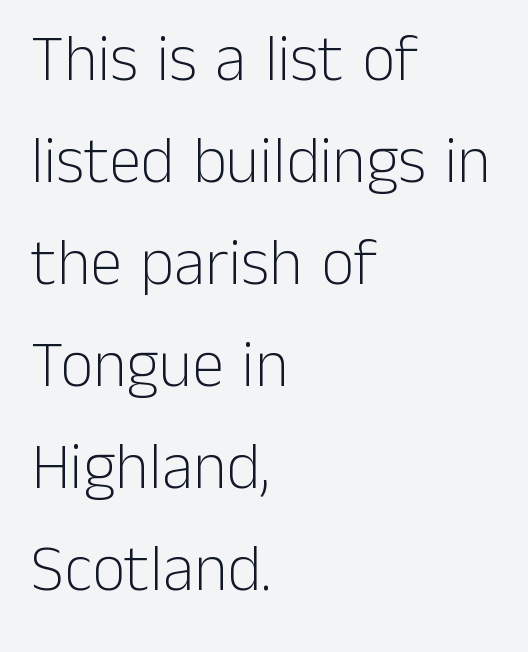
{"serif": "no", "italic": "no", "bold": "no", "weight": "light", "width": "normal", "stroke_contrast": "low", "x_height": "medium", "monospaced": "no", "underline": "no", "align": "left", "line_spacing": "normal", "line_spacing_ratio": 1.57, "letter_spacing": "normal", "letter_spacing_em": 0.0, "glyph_px": 65}
